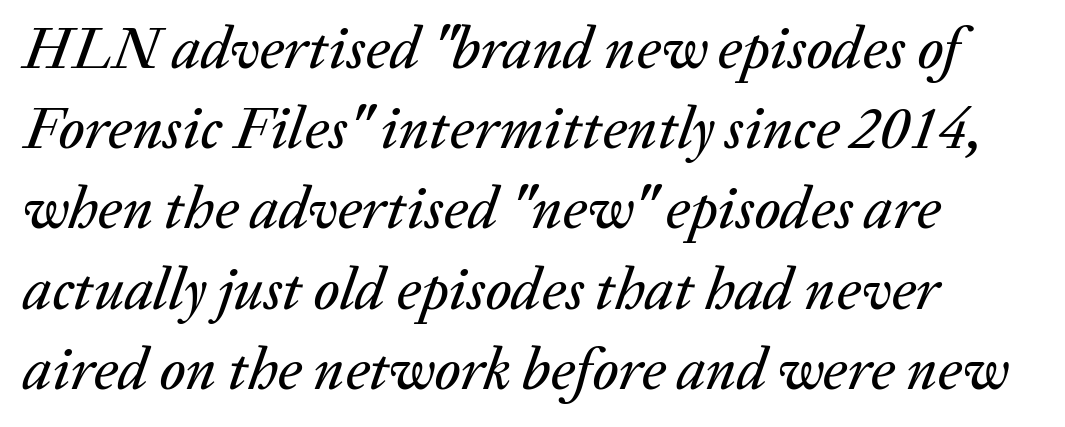
The image shows 59 px text type, italic (leaning right); set left-aligned, normal line spacing (1.36x), normal letter spacing, not underlined; low stroke contrast and a medium x-height.
